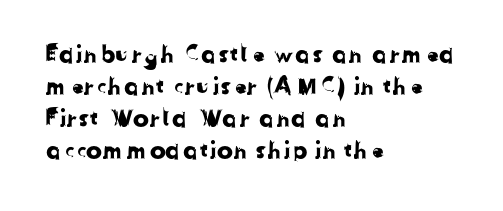
The specimen omits any rule beneath the text block's lines. The setting favours the left margin, as ordinary paragraphs usually do. Vertically, the passage feels balanced, rows spaced as you'd expect. The letterforms sit shoulder to shoulder at normal distance.
